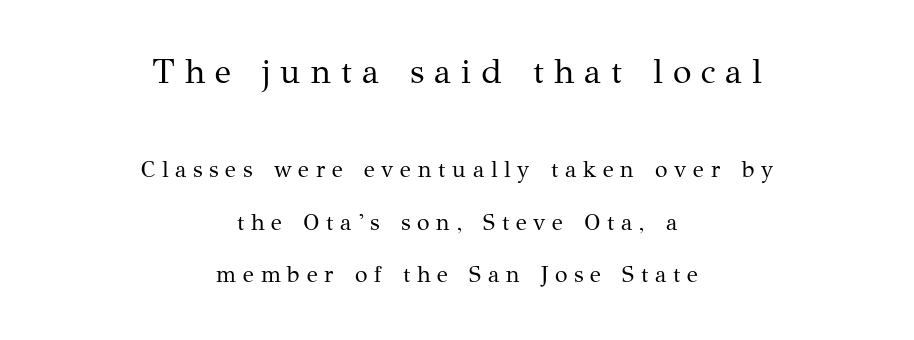
It's the straight-up-and-down kind of type. Here the designer chose a conventional face with non-uniform glyph widths. Ink coverage per letter is moderate at most. A student would call this center alignment; a typographer would say set centered. Is this a sans? No — the strokes have serifs.
